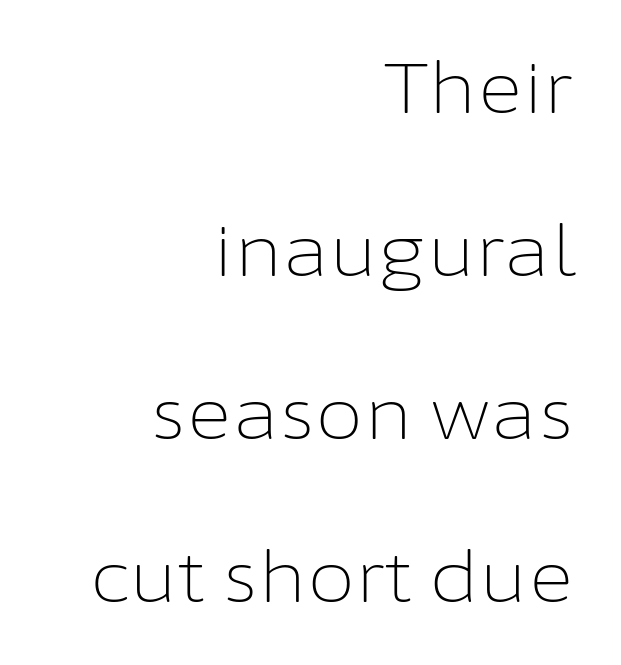
Character widths vary here, with narrow letters taking less room than wide ones. Stroke thickness stays within the range of a standard reading face or lighter. Alignment: flush right. Standard letterfit; no display-style spreading of the glyphs. Observe the absence of serifs on each vertical stroke in this sample.
